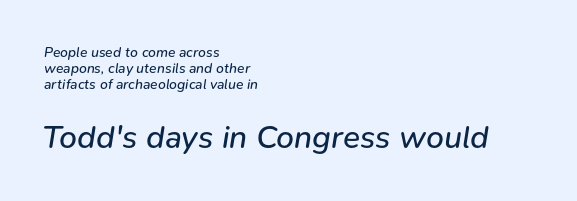
{"italic": "yes", "lean": "right", "slant_degrees": 9, "bold": "no", "weight": "regular", "width": "normal", "stroke_contrast": "low", "x_height": "medium", "monospaced": "no", "underline": "no", "align": "left", "line_spacing": "tight", "line_spacing_ratio": 1.15, "letter_spacing": "normal", "letter_spacing_em": 0.0, "larger_block": "second", "size_ratio": 2.29, "glyph_px": 32}
